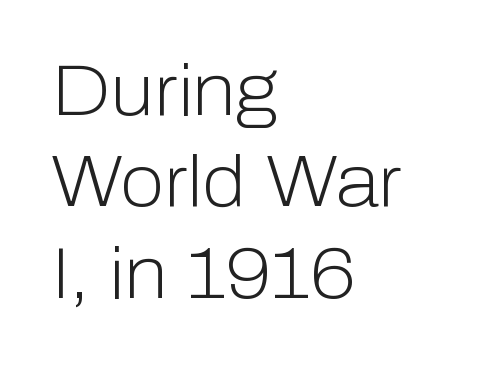
{"serif": "no", "italic": "no", "bold": "no", "weight": "light", "width": "normal", "stroke_contrast": "low", "x_height": "medium", "monospaced": "no", "underline": "no", "align": "left", "line_spacing": "normal", "line_spacing_ratio": 1.27, "letter_spacing": "normal", "letter_spacing_em": 0.0, "glyph_px": 72}
